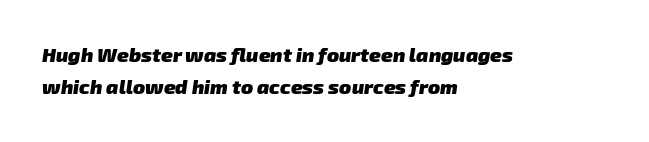
This rendering uses left alignment, leaving the right contour irregular. The vertical gap from one line to the next is medium. The foot of each line stays bare and open. Every letter is thick-stroked: bold, no question. Default kerning and tracking; the words read as compact shapes.
